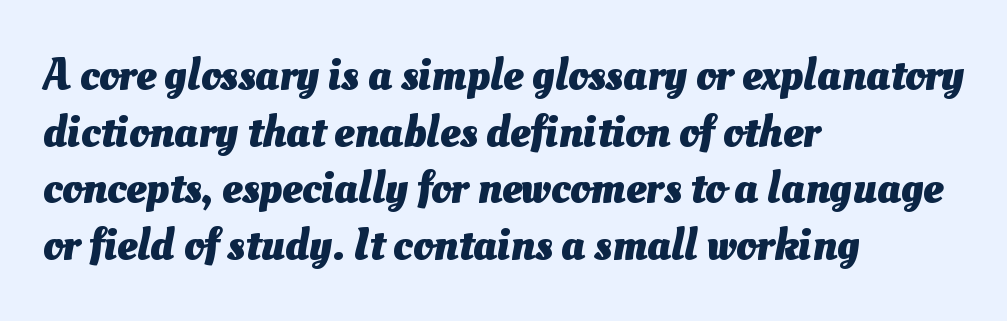
Q: Is the text bold? A: Yes.
Q: Is the text underlined? A: No.
Q: How is the paragraph aligned? A: Left-aligned.
Q: Is the spacing between letters normal or unusually wide? A: Normal.
Q: Is the spacing between lines tight, normal or loose? A: Normal.
Q: Width (condensed, normal, or wide)? A: Normal.
Q: Stroke contrast? A: Medium.
Q: x-height? A: Small.
Q: Monospaced? A: No.
